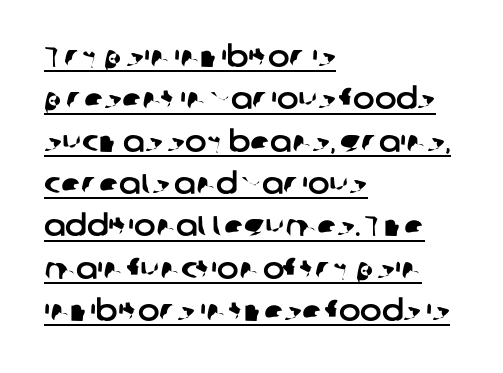
The image shows 29 px sans-serif type; set left-aligned, normal line spacing (1.46x), normal letter spacing, underlined; low stroke contrast and a medium x-height.
